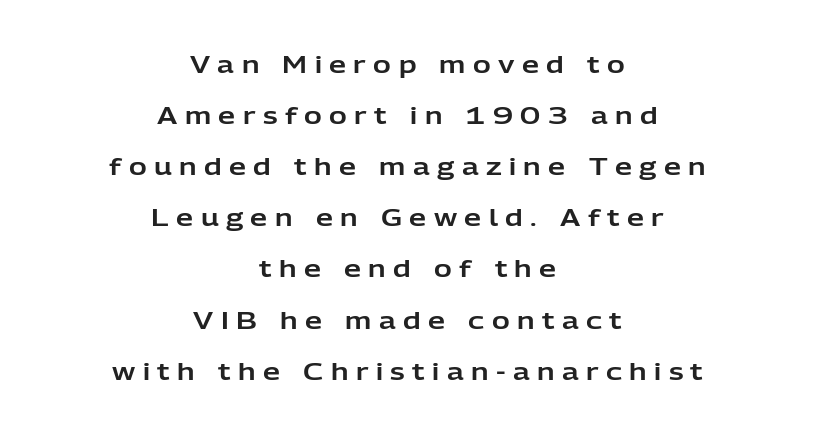
The image shows 24 px text type, upright; set centered, loose line spacing (2.13x), unusually wide letter spacing (+0.31 em), not underlined.
